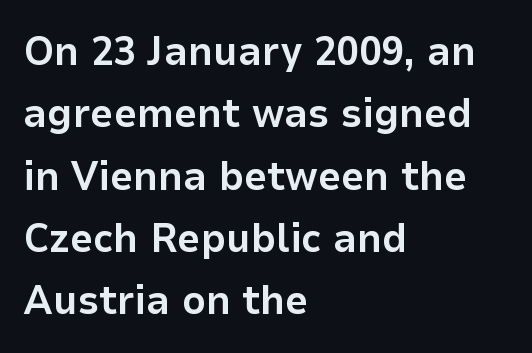
Q: Is the text bold? A: Yes.
Q: Is the text italic (slanted)? A: No, it is upright.
Q: Is the typeface a serif or a sans-serif typeface? A: Sans-serif.
Q: Is the text underlined? A: No.
Q: How is the paragraph aligned? A: Left-aligned.
Q: Is the spacing between letters normal or unusually wide? A: Normal.
Q: Is the spacing between lines tight, normal or loose? A: Normal.
Q: Width (condensed, normal, or wide)? A: Normal.
Q: Stroke contrast? A: Low.
Q: x-height? A: Medium.
Q: Monospaced? A: No.
